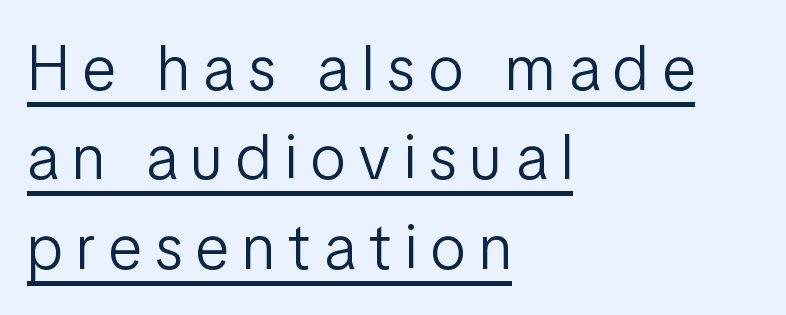
The image shows 63 px light, condensed sans-serif type, upright; set left-aligned, normal line spacing (1.42x), unusually wide letter spacing (+0.22 em), underlined; low stroke contrast and a medium x-height.
